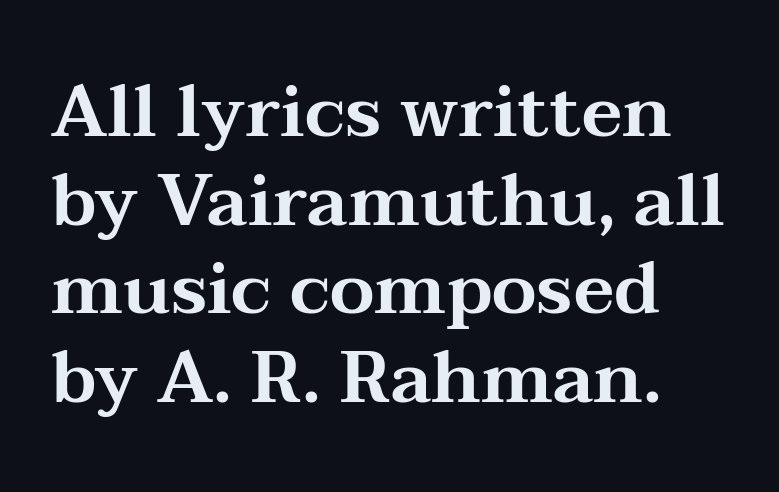
The lettering stays uniformly vertical, giving the passage a roman look. The letters advance in unequal steps, a hallmark of proportional type. This rendering uses left alignment, leaving the right contour irregular. The face used here is seriffed, in the tradition of book romans. The face used here is rendered with its standard letterfit.
